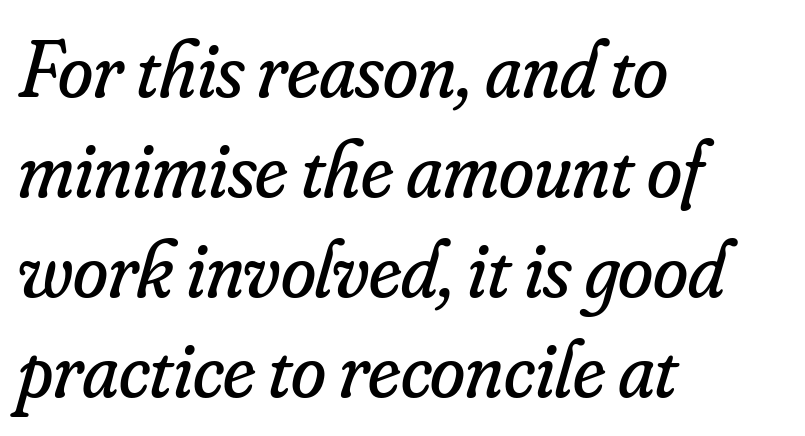
One glance says typical: line gaps are just what's usual. Underlining? Definitely not there. The strokes carry an ordinary text weight at most. The face used here is proportionally spaced, like ordinary book or web type. One-word summary of the alignment: left.
